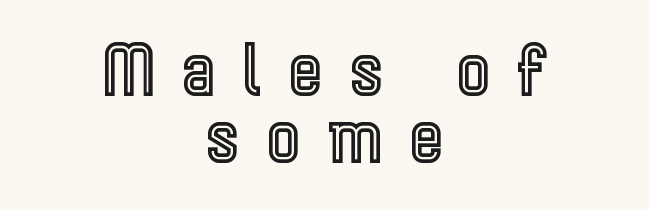
{"italic": "no", "width": "condensed", "x_height": "medium", "monospaced": "no", "underline": "no", "align": "center", "line_spacing": "tight", "line_spacing_ratio": 0.96, "letter_spacing": "wide", "letter_spacing_em": 0.4, "glyph_px": 70}
